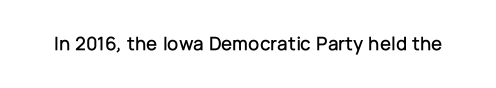
The image shows 20 px text type, upright; set normal letter spacing, not underlined.
